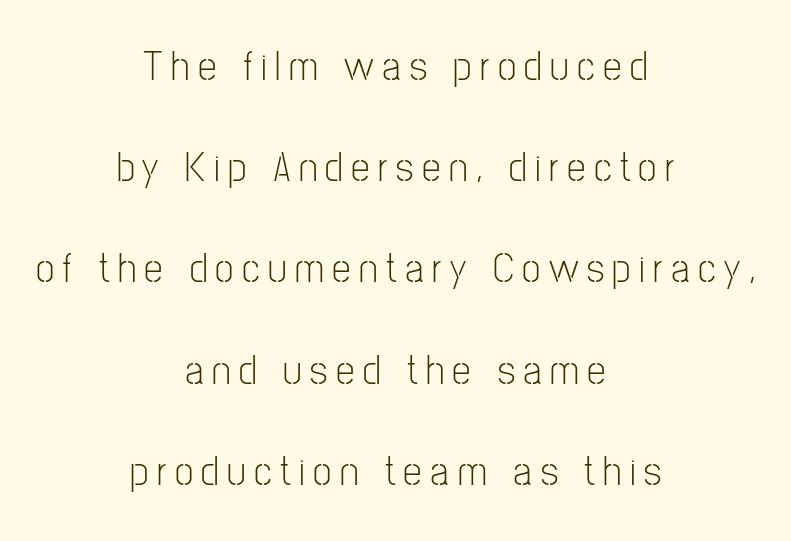
The image shows 42 px light, condensed sans-serif type, upright; set centered, loose line spacing (2.41x), unusually wide letter spacing (+0.2 em), not underlined; low stroke contrast and a medium x-height.
